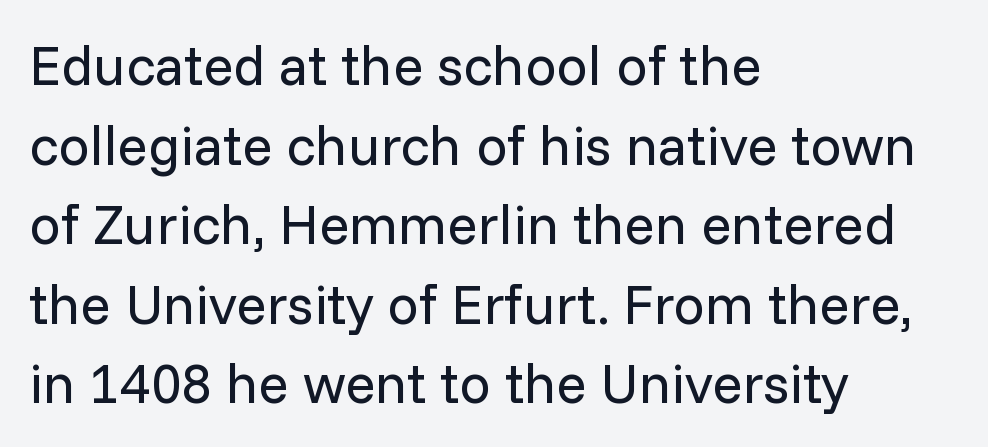
The image shows 56 px regular-weight sans-serif type, upright; set left-aligned, normal line spacing (1.42x), normal letter spacing, not underlined; low stroke contrast and a medium x-height.
